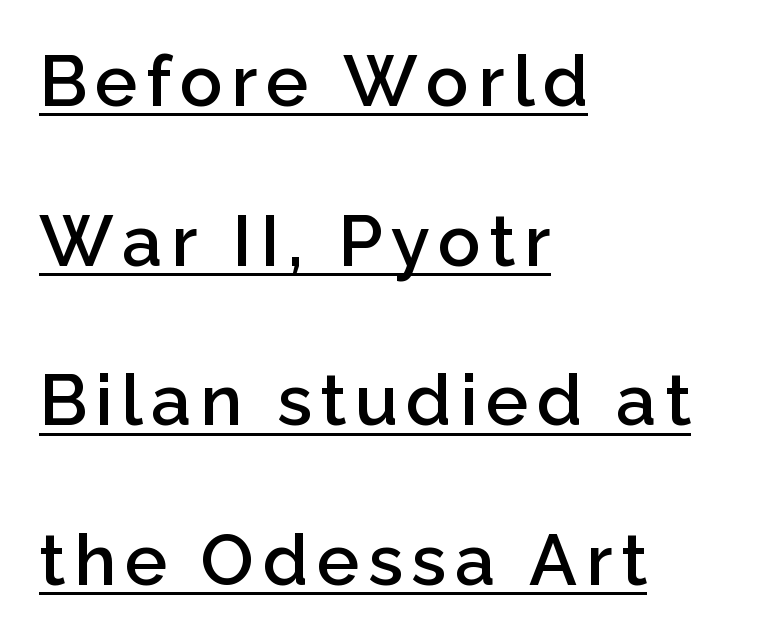
{"serif": "no", "italic": "no", "bold": "semi", "weight": "semibold", "width": "normal", "stroke_contrast": "low", "x_height": "medium", "monospaced": "no", "underline": "yes", "align": "left", "line_spacing": "loose", "line_spacing_ratio": 2.25, "glyph_px": 71}
